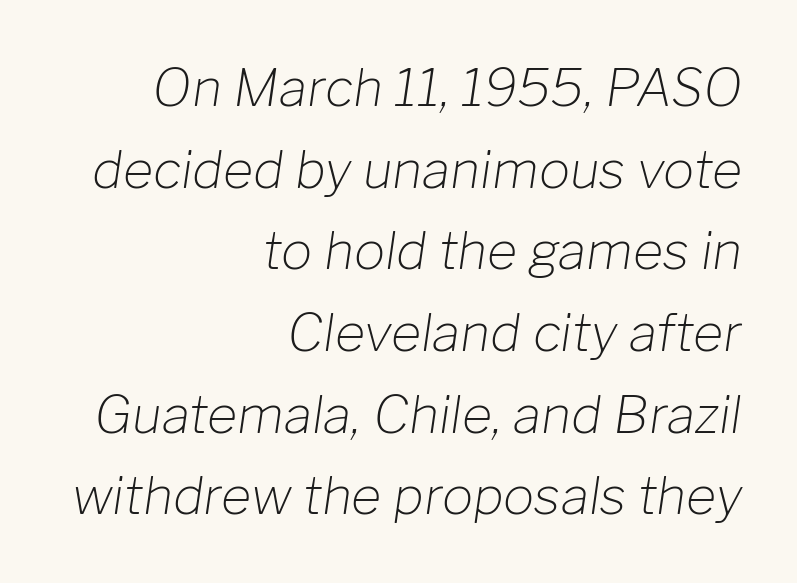
{"italic": "yes", "lean": "right", "slant_degrees": 8, "bold": "no", "weight": "light", "width": "normal", "stroke_contrast": "low", "x_height": "medium", "monospaced": "no", "underline": "no", "align": "right", "line_spacing": "normal", "line_spacing_ratio": 1.57, "letter_spacing": "normal", "letter_spacing_em": 0.0, "glyph_px": 52}
